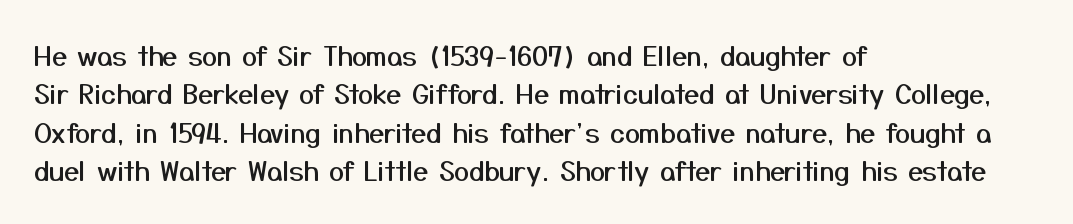
Q: Is the text italic (slanted)? A: No, it is upright.
Q: Is the text underlined? A: No.
Q: How is the paragraph aligned? A: Left-aligned.
Q: Is the spacing between letters normal or unusually wide? A: Normal.
Q: Is the spacing between lines tight, normal or loose? A: Normal.
